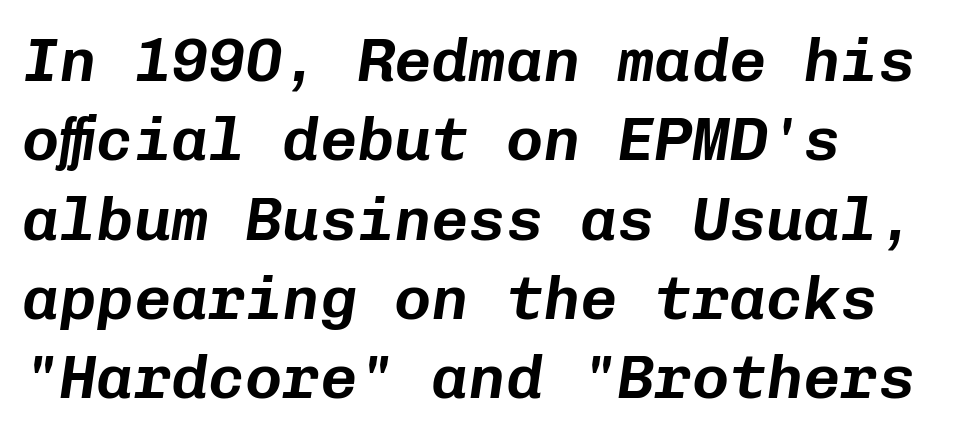
The image shows 62 px text type, italic (leaning right), monospaced; set left-aligned, normal line spacing (1.28x), normal letter spacing, not underlined; low stroke contrast and a medium x-height.
